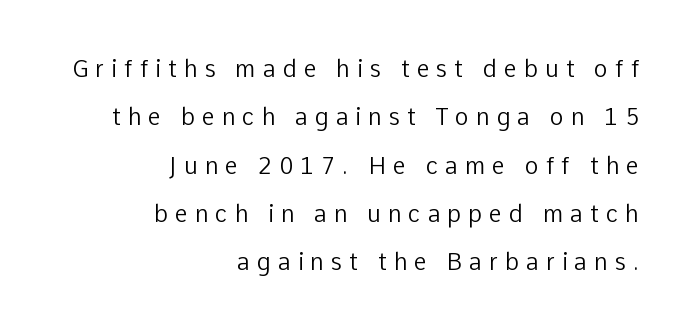
Words appear elongated and porous because spacing is wide. Upright lettering throughout. No word sits above an underline. Is this a heavy cut? Hardly; it is regular or lighter. In CSS terms this would be text-align: right.
